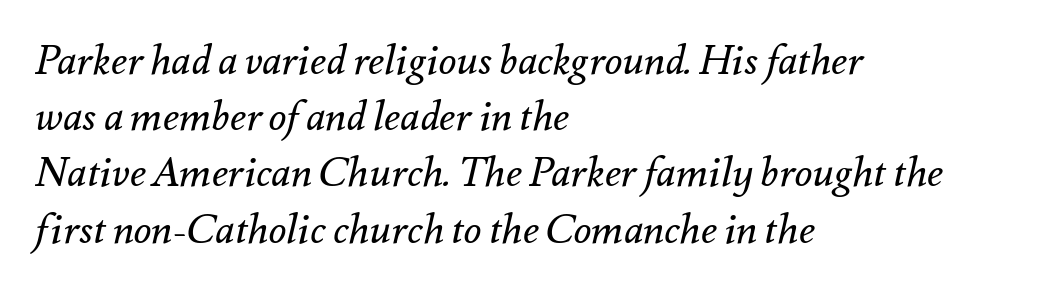
Leftover space on each line is placed entirely after the last word. The string is rendered with underlining switched off. A typesetter would call this proportional, since set widths differ per character. Bold? No — there's no thickening of the strokes. It's the slanting kind of type.
